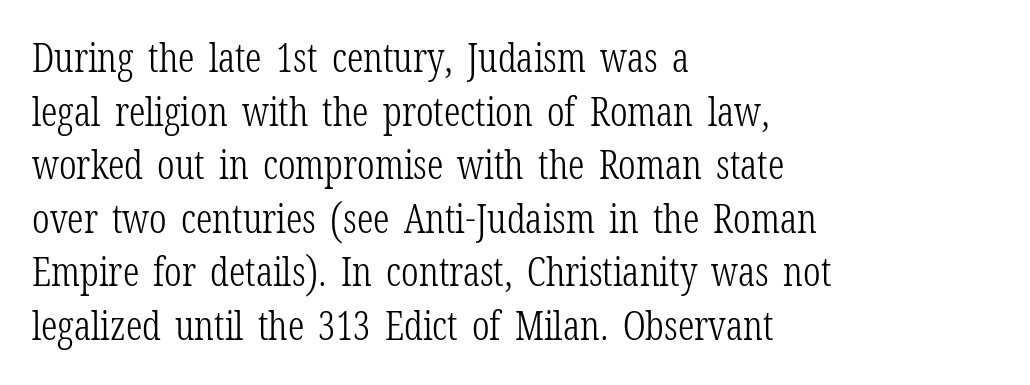
{"serif": "yes", "italic": "no", "bold": "no", "weight": "light", "width": "condensed", "stroke_contrast": "low", "x_height": "medium", "monospaced": "no", "underline": "no", "align": "left", "line_spacing": "normal", "line_spacing_ratio": 1.34, "letter_spacing": "normal", "letter_spacing_em": 0.0, "glyph_px": 40}
